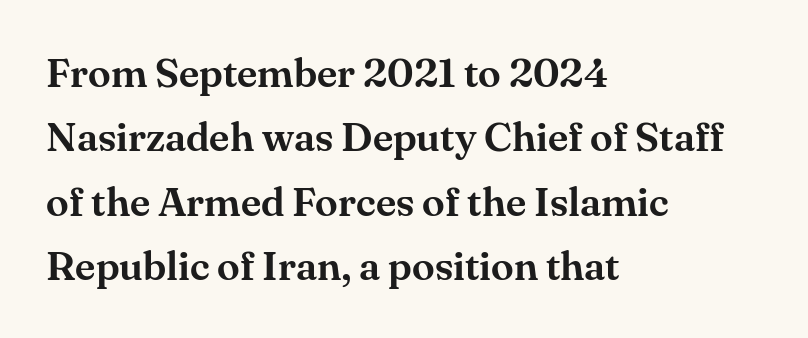
Q: Is the text italic (slanted)? A: No, it is upright.
Q: Is the typeface a serif or a sans-serif typeface? A: Serif.
Q: Is the text underlined? A: No.
Q: How is the paragraph aligned? A: Left-aligned.
Q: Is the spacing between letters normal or unusually wide? A: Normal.
Q: Is the spacing between lines tight, normal or loose? A: Normal.
Q: Width (condensed, normal, or wide)? A: Normal.
Q: Stroke contrast? A: Medium.
Q: x-height? A: Small.
Q: Monospaced? A: No.
